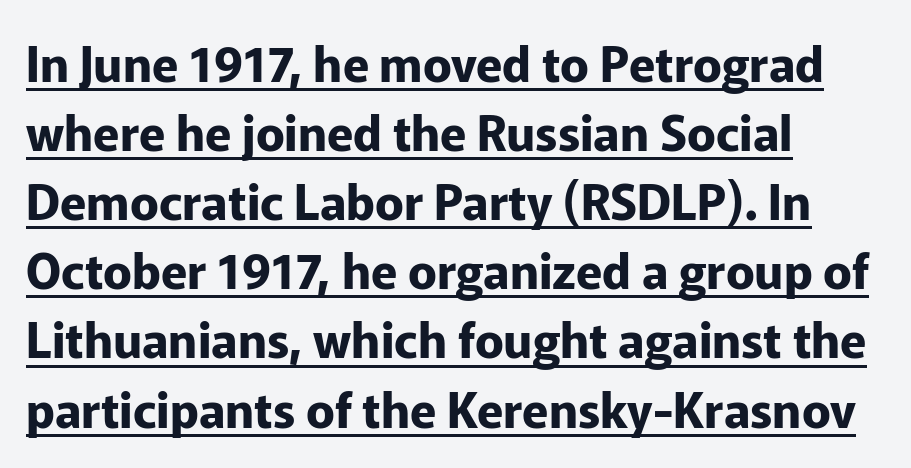
Q: Is the text bold? A: Yes.
Q: Is the text italic (slanted)? A: No, it is upright.
Q: Is the typeface a serif or a sans-serif typeface? A: Sans-serif.
Q: Is the text underlined? A: Yes.
Q: How is the paragraph aligned? A: Left-aligned.
Q: Is the spacing between letters normal or unusually wide? A: Normal.
Q: Is the spacing between lines tight, normal or loose? A: Normal.
Q: Width (condensed, normal, or wide)? A: Normal.
Q: Stroke contrast? A: Low.
Q: x-height? A: Medium.
Q: Monospaced? A: No.
